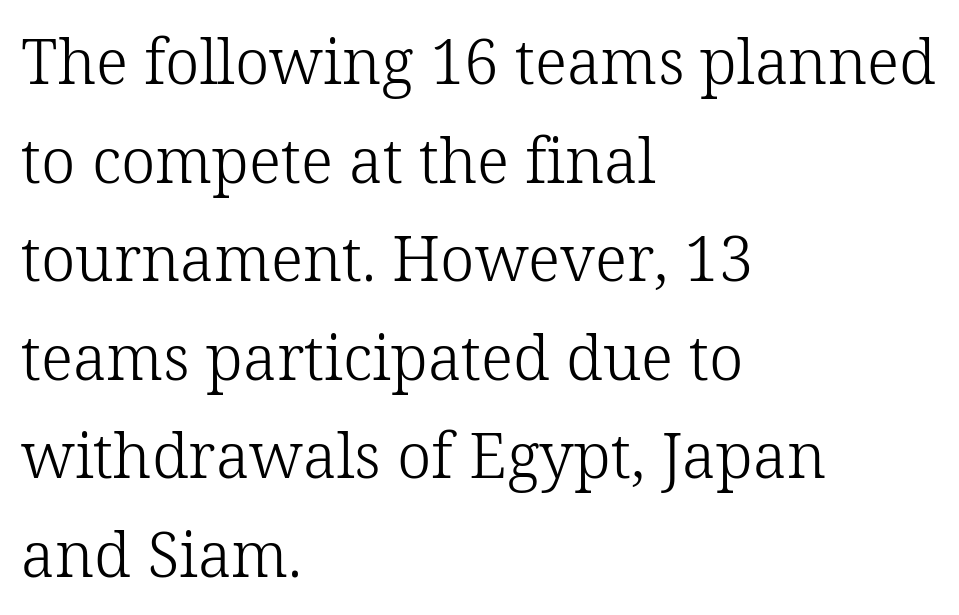
When letters stand straight like this, we call the style roman or upright. This is serif lettering, the kind often seen in printed books. A quiet, ordinary-to-light weight characterises the typeface. Unmarked baselines from the first word to the last. Each letter keeps its own natural width here, so spacing adapts to shape.
